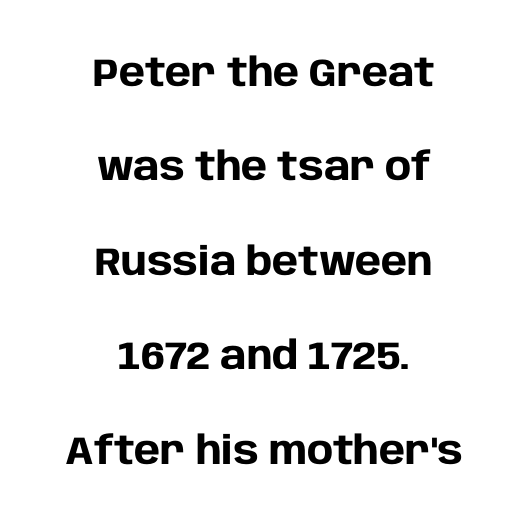
Q: Is the text bold? A: Yes.
Q: Is the text italic (slanted)? A: No, it is upright.
Q: Is the typeface a serif or a sans-serif typeface? A: Sans-serif.
Q: Is the text underlined? A: No.
Q: How is the paragraph aligned? A: Centered.
Q: Is the spacing between letters normal or unusually wide? A: Normal.
Q: Is the spacing between lines tight, normal or loose? A: Loose.
Q: Width (condensed, normal, or wide)? A: Normal.
Q: Stroke contrast? A: Low.
Q: x-height? A: Large.
Q: Monospaced? A: No.
